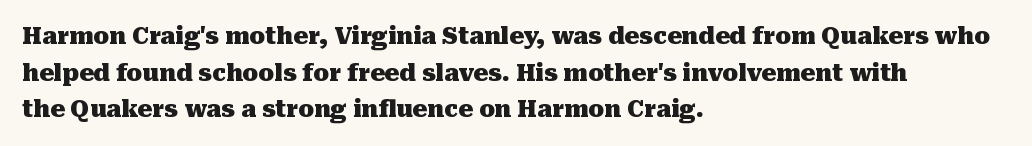
The image shows 23 px bold type, upright; set left-aligned, normal line spacing (1.59x), normal letter spacing, not underlined.
